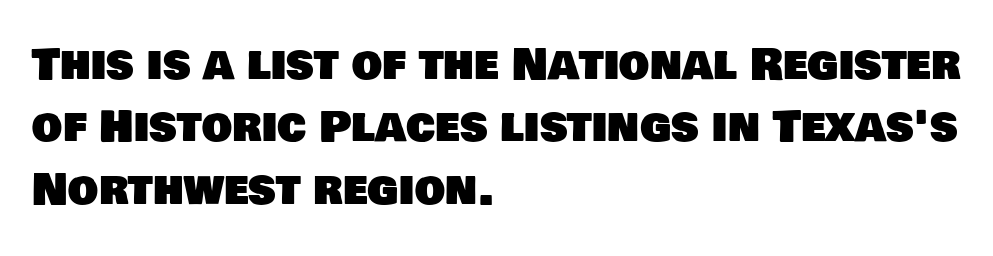
The image shows 43 px sans-serif type; set left-aligned, normal line spacing (1.45x), normal letter spacing, not underlined; low stroke contrast and a large x-height.
